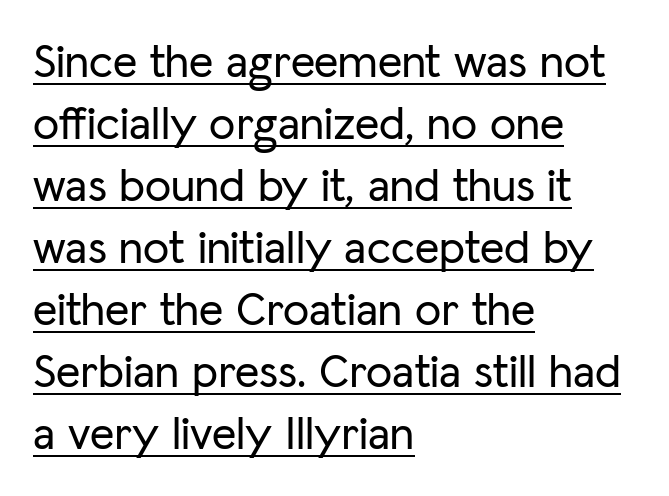
The image shows 47 px sans-serif type, upright; set left-aligned, normal line spacing (1.32x), normal letter spacing, underlined; low stroke contrast and a medium x-height.
